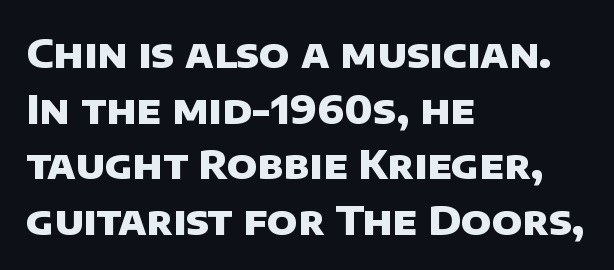
{"serif": "no", "bold": "yes", "weight": "heavy", "width": "normal", "stroke_contrast": "low", "x_height": "large", "monospaced": "no", "underline": "no", "align": "left", "line_spacing": "normal", "line_spacing_ratio": 1.39, "letter_spacing": "normal", "letter_spacing_em": 0.0, "glyph_px": 40}
